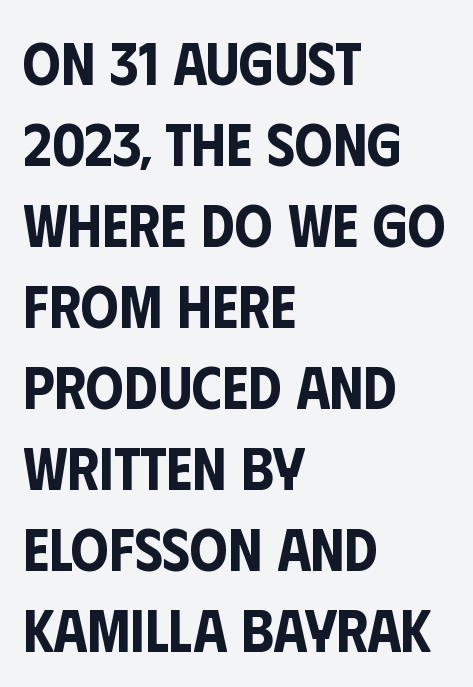
Q: Is the text italic (slanted)? A: No, it is upright.
Q: Is the typeface a serif or a sans-serif typeface? A: Sans-serif.
Q: Is the text underlined? A: No.
Q: How is the paragraph aligned? A: Left-aligned.
Q: Is the spacing between letters normal or unusually wide? A: Normal.
Q: Is the spacing between lines tight, normal or loose? A: Normal.
Q: Width (condensed, normal, or wide)? A: Condensed.
Q: Stroke contrast? A: Low.
Q: x-height? A: Large.
Q: Monospaced? A: No.
